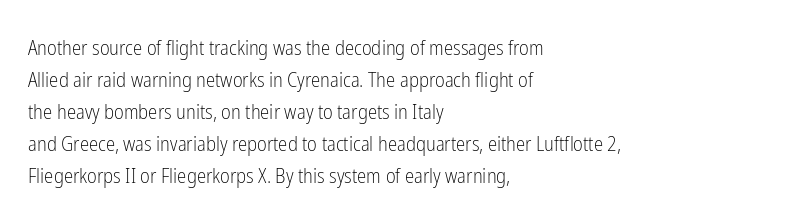
The image shows 21 px text type, upright; set left-aligned, normal line spacing (1.52x), normal letter spacing, not underlined.
